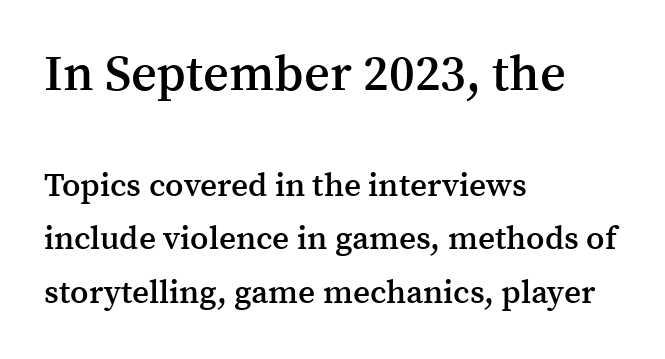
Look at the stroke-to-counter ratio: somewhat heavy, a semibold. Decoration check: the copy has no underline. The more generous point size was reserved for the upper chunk. Caption: multi-line text, flush left, ragged right. Small tapered or slab feet sit at the stroke ends, so this counts as serif. Proportional: the letters do not fall into vertical columns.
